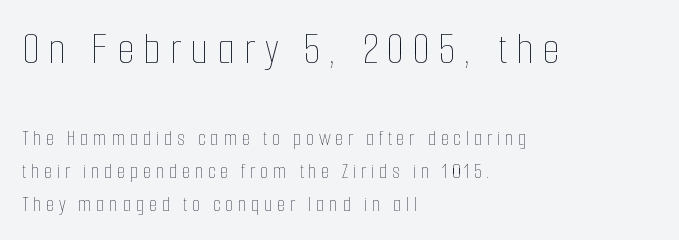
{"italic": "no", "bold": "no", "weight": "thin", "width": "condensed", "stroke_contrast": "low", "x_height": "medium", "monospaced": "no", "underline": "no", "align": "left", "line_spacing": "normal", "line_spacing_ratio": 1.49, "letter_spacing": "wide", "letter_spacing_em": 0.2, "larger_block": "first", "size_ratio": 2.05, "glyph_px": 45}
